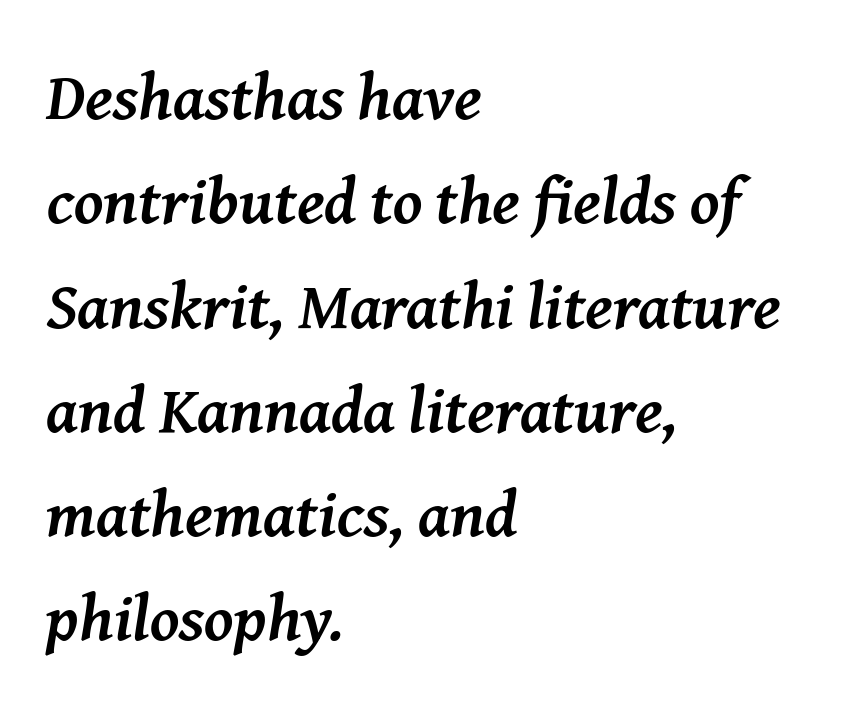
Q: Is the text bold? A: Yes.
Q: Is the text italic (slanted)? A: Yes, it leans right by about 8 degrees.
Q: Is the typeface a serif or a sans-serif typeface? A: Serif.
Q: Is the text underlined? A: No.
Q: How is the paragraph aligned? A: Left-aligned.
Q: Is the spacing between letters normal or unusually wide? A: Normal.
Q: Is the spacing between lines tight, normal or loose? A: Normal.
Q: Width (condensed, normal, or wide)? A: Normal.
Q: Stroke contrast? A: Medium.
Q: x-height? A: Medium.
Q: Monospaced? A: No.
